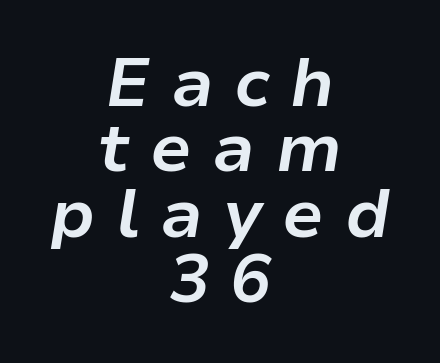
{"italic": "yes", "lean": "right", "slant_degrees": 9, "bold": "yes", "weight": "bold", "width": "normal", "stroke_contrast": "low", "x_height": "medium", "monospaced": "no", "underline": "no", "align": "center", "line_spacing": "tight", "line_spacing_ratio": 0.96, "letter_spacing": "wide", "letter_spacing_em": 0.3, "glyph_px": 68}
